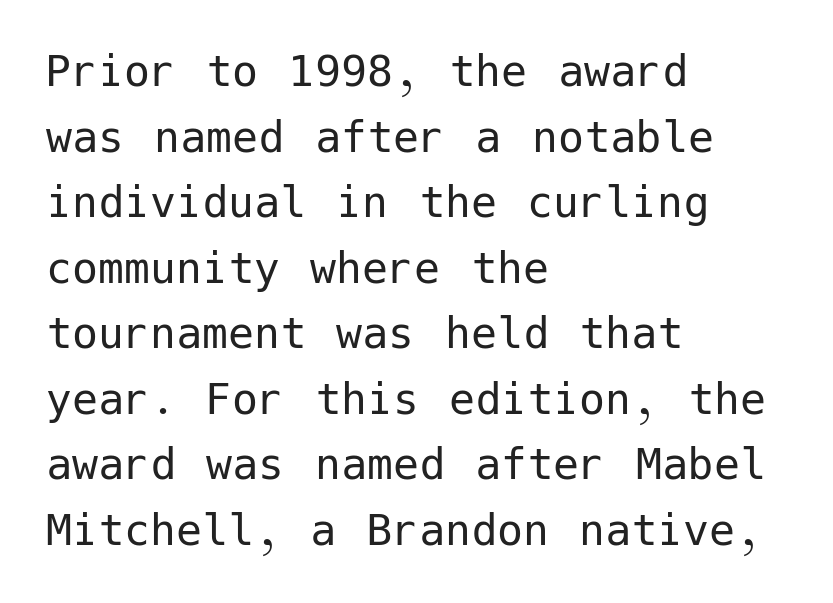
The image shows 52 px regular-weight sans-serif type, upright; set left-aligned, normal line spacing (1.26x), normal letter spacing, not underlined; low stroke contrast and a medium x-height.
